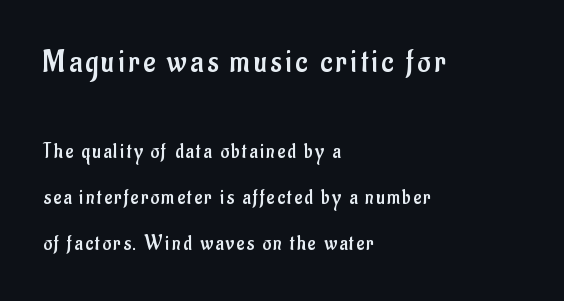
{"serif": "no", "italic": "no", "bold": "no", "weight": "regular", "width": "condensed", "stroke_contrast": "low", "x_height": "small", "monospaced": "no", "underline": "no", "align": "left", "line_spacing": "loose", "line_spacing_ratio": 2.2, "larger_block": "first", "size_ratio": 1.52, "glyph_px": 32}
